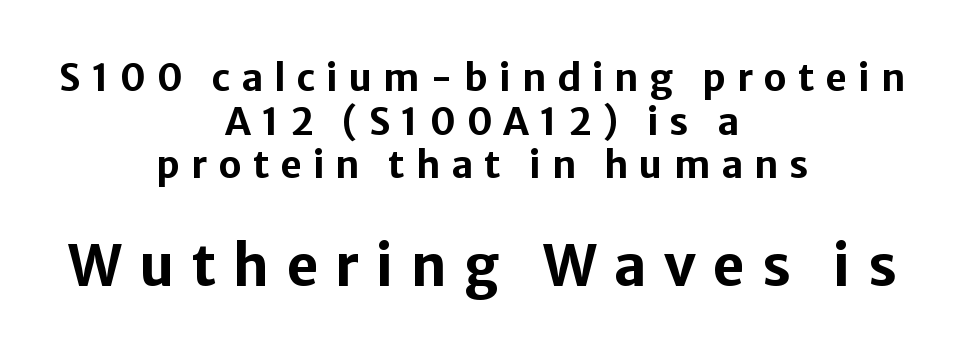
The image shows 56 px bold sans-serif type, upright; set centered, line spacing 1.18x, unusually wide letter spacing (+0.3 em), not underlined; the second (bottom) block is 1.51x larger; low stroke contrast and a medium x-height.
